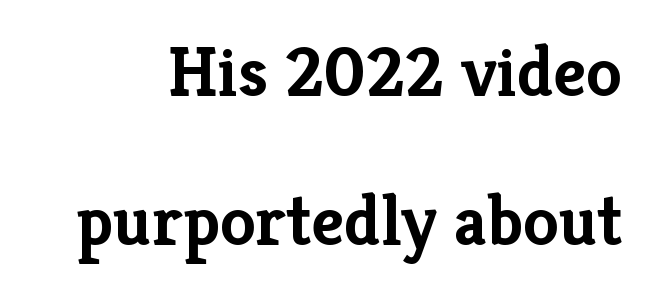
If you drew a line through each stem, it would be perfectly vertical. Stroke terminals: seriffed. Is the letter spacing exaggerated? No — it looks like the ordinary default. This sample has the flowing, uneven cadence of proportional lettering. Leading: increased. Strokes here are thick enough to call this a true bold.
